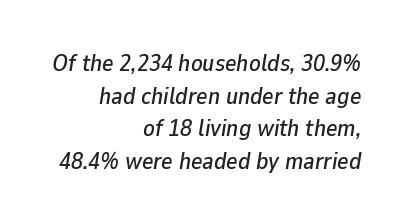
The image shows 24 px text type, italic (leaning right); set right-aligned, normal line spacing (1.36x), normal letter spacing, not underlined.
